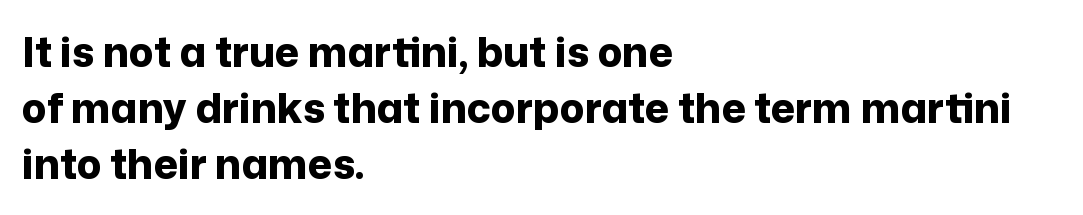
{"serif": "no", "italic": "no", "bold": "yes", "weight": "bold", "width": "normal", "stroke_contrast": "low", "x_height": "medium", "monospaced": "no", "underline": "no", "align": "left", "line_spacing": "normal", "line_spacing_ratio": 1.36, "letter_spacing": "normal", "letter_spacing_em": 0.0, "glyph_px": 41}
